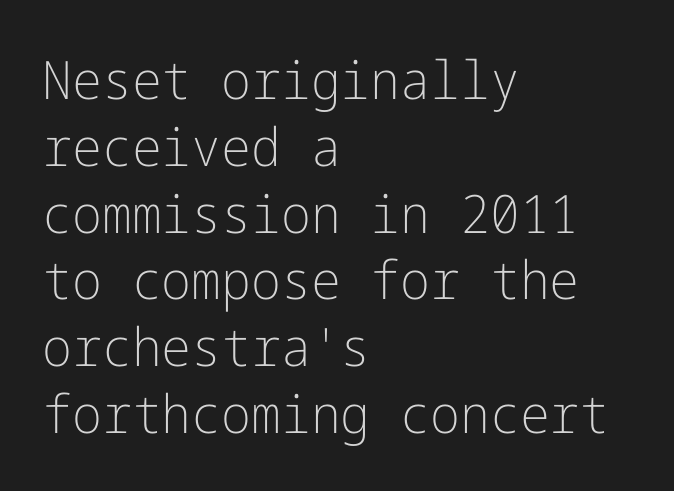
Q: Is the text bold? A: No.
Q: Is the text italic (slanted)? A: No, it is upright.
Q: Is the typeface a serif or a sans-serif typeface? A: Sans-serif.
Q: Is the text underlined? A: No.
Q: How is the paragraph aligned? A: Left-aligned.
Q: Is the spacing between letters normal or unusually wide? A: Normal.
Q: Is the spacing between lines tight, normal or loose? A: Normal.
Q: Width (condensed, normal, or wide)? A: Normal.
Q: Stroke contrast? A: Low.
Q: x-height? A: Medium.
